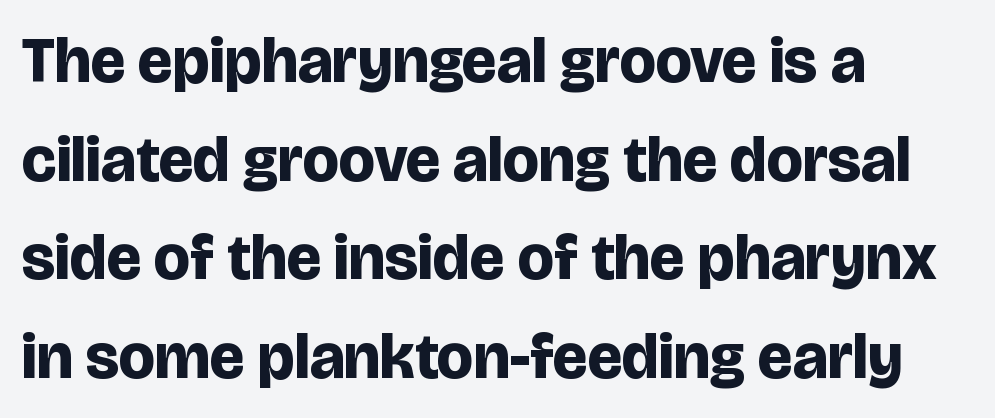
What's the leading like? Ordinary, nothing unusual. Observe the ordinary spacing: letters are neighbours, not strangers. Nope, no serifs anywhere on these letters. The rendering uses a bold face; every stroke is thick and dark.
